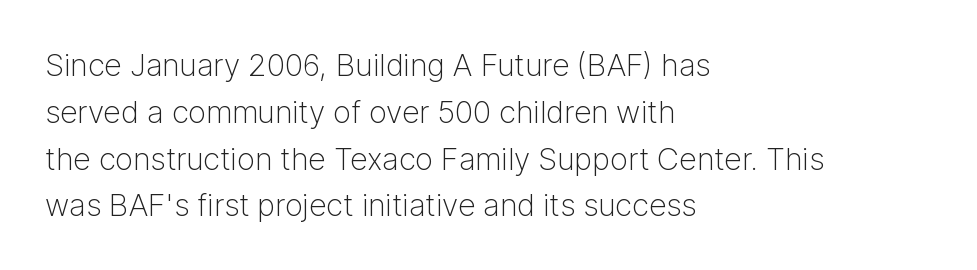
Q: Is the text bold? A: No.
Q: Is the text italic (slanted)? A: No, it is upright.
Q: Is the typeface a serif or a sans-serif typeface? A: Sans-serif.
Q: Is the text underlined? A: No.
Q: How is the paragraph aligned? A: Left-aligned.
Q: Is the spacing between letters normal or unusually wide? A: Normal.
Q: Is the spacing between lines tight, normal or loose? A: Normal.
Q: Width (condensed, normal, or wide)? A: Normal.
Q: Stroke contrast? A: Low.
Q: x-height? A: Medium.
Q: Monospaced? A: No.
